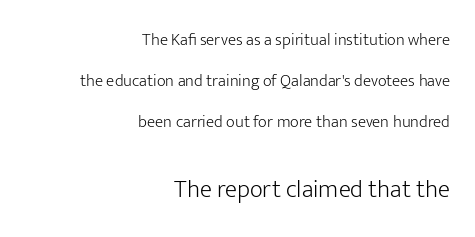
Caption: face not bold, strokes unweighted. Look at the tracking — it's just the regular setting, nothing added. Scale increases going downward across the two blocks. Check the space under the baseline: it is left empty. This sample is right-justified, so line beginnings fall wherever the words allow. The letters stand upright; this is a roman face.
